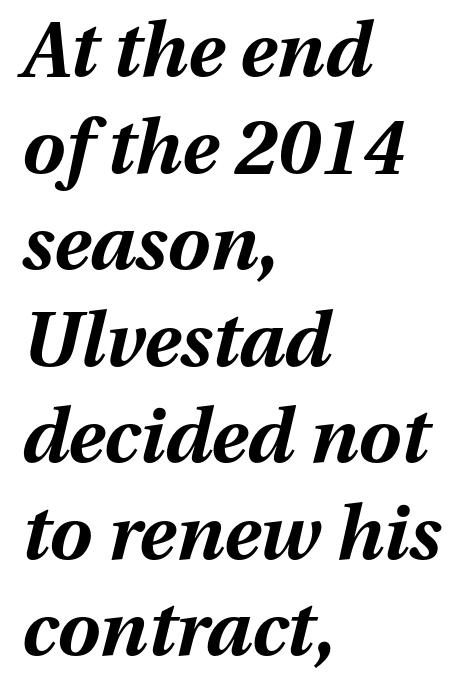
Q: Is the text bold? A: Yes.
Q: Is the text italic (slanted)? A: Yes, it leans right by about 13 degrees.
Q: Is the text underlined? A: No.
Q: How is the paragraph aligned? A: Left-aligned.
Q: Is the spacing between letters normal or unusually wide? A: Normal.
Q: Is the spacing between lines tight, normal or loose? A: Normal.
Q: Width (condensed, normal, or wide)? A: Normal.
Q: Stroke contrast? A: Medium.
Q: x-height? A: Medium.
Q: Monospaced? A: No.
